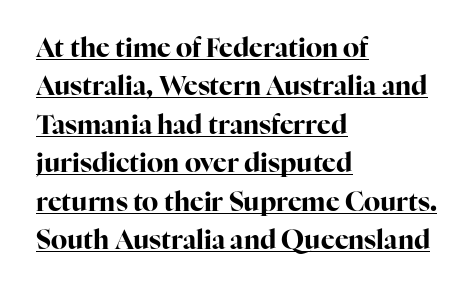
The image shows 26 px bold type, upright; set left-aligned, normal line spacing (1.48x), normal letter spacing, underlined.
